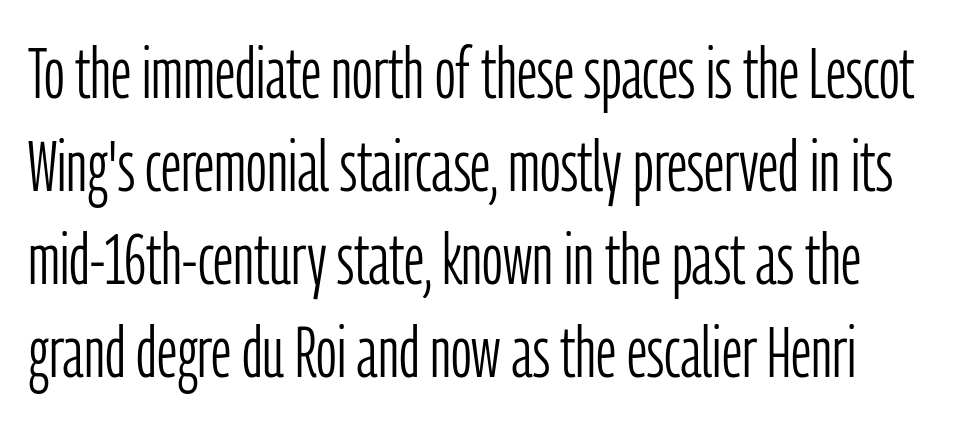
{"serif": "no", "italic": "no", "bold": "no", "weight": "light", "width": "condensed", "stroke_contrast": "low", "x_height": "medium", "monospaced": "no", "underline": "no", "line_spacing": "normal", "line_spacing_ratio": 1.29, "letter_spacing": "normal", "letter_spacing_em": 0.0, "glyph_px": 72}
